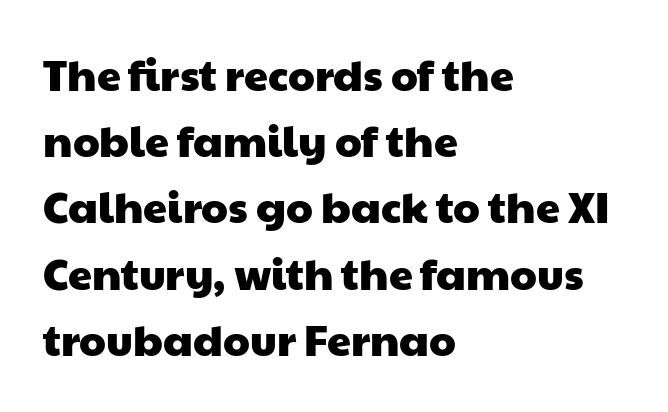
Q: Is the typeface a serif or a sans-serif typeface? A: Sans-serif.
Q: Is the text underlined? A: No.
Q: How is the paragraph aligned? A: Left-aligned.
Q: Is the spacing between letters normal or unusually wide? A: Normal.
Q: Is the spacing between lines tight, normal or loose? A: Normal.
Q: Width (condensed, normal, or wide)? A: Wide.
Q: Stroke contrast? A: Low.
Q: x-height? A: Medium.
Q: Monospaced? A: No.
